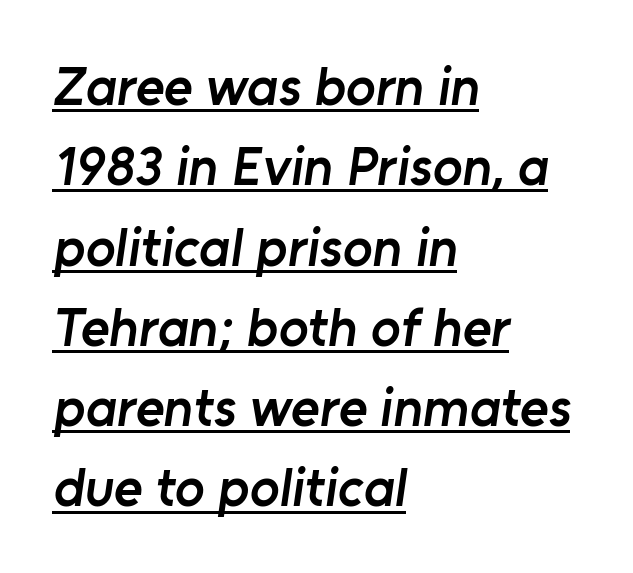
Q: Is the text bold? A: Semi-bold.
Q: Is the typeface a serif or a sans-serif typeface? A: Sans-serif.
Q: Is the text underlined? A: Yes.
Q: How is the paragraph aligned? A: Left-aligned.
Q: Is the spacing between letters normal or unusually wide? A: Normal.
Q: Is the spacing between lines tight, normal or loose? A: Normal.
Q: Width (condensed, normal, or wide)? A: Normal.
Q: Stroke contrast? A: Low.
Q: x-height? A: Medium.
Q: Monospaced? A: No.
